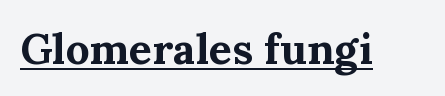
In terms of weight, the rendering is a true, heavy bold. The face used here appears with an underline applied. Spacing between characters is what you'd get straight out of the box. Letterform terminals end in serifs throughout the passage.
